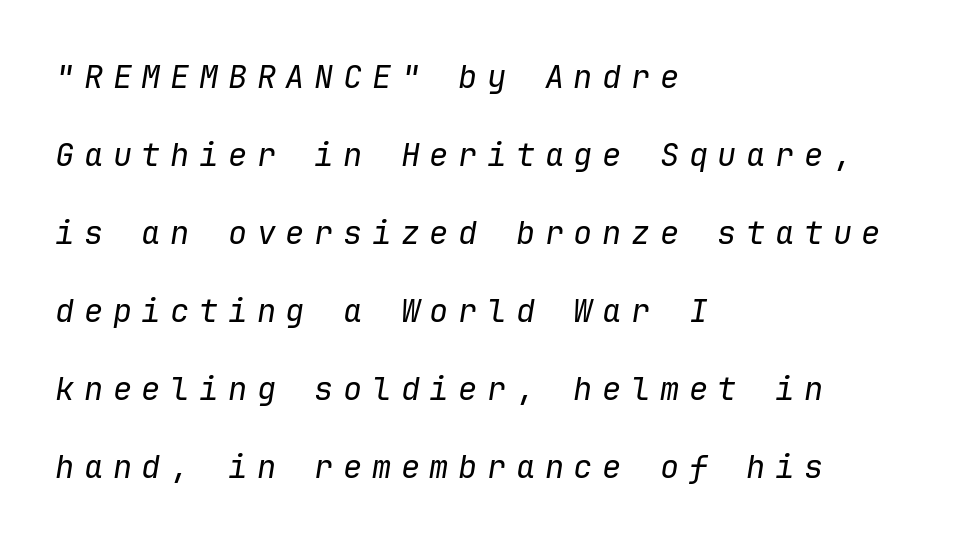
{"italic": "yes", "lean": "right", "slant_degrees": 9, "bold": "no", "weight": "regular", "width": "normal", "stroke_contrast": "low", "x_height": "medium", "monospaced": "yes", "underline": "no", "align": "left", "line_spacing": "loose", "line_spacing_ratio": 2.44, "letter_spacing": "wide", "letter_spacing_em": 0.3, "glyph_px": 32}
